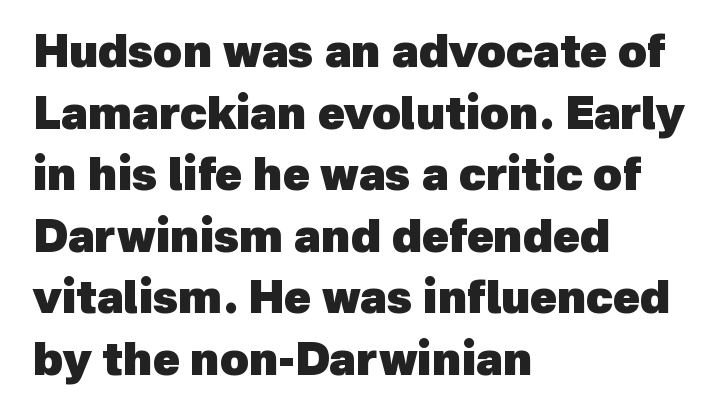
{"serif": "no", "bold": "yes", "weight": "heavy", "width": "normal", "x_height": "medium", "monospaced": "no", "underline": "no", "align": "left", "line_spacing": "normal", "line_spacing_ratio": 1.4, "letter_spacing": "normal", "letter_spacing_em": 0.0, "glyph_px": 44}
